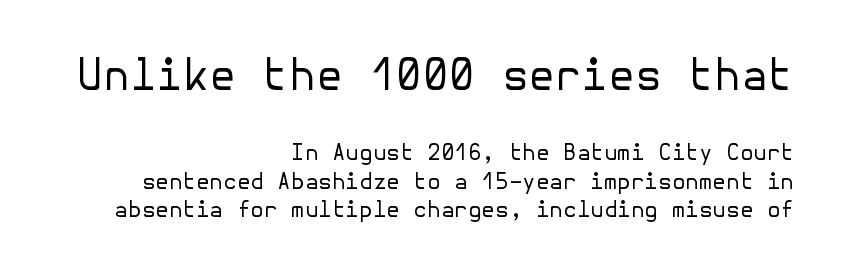
Unlike italic type, these characters show no tilt at all. Unlike a traditional serif, this face leaves its strokes unadorned. Reading down the block, your eye finds every line finishing at a fixed right position. Size hierarchy here favors the leading block over the trailing one. The gap between lines stays unmarked. The rendering keeps characters at their native spacing.
